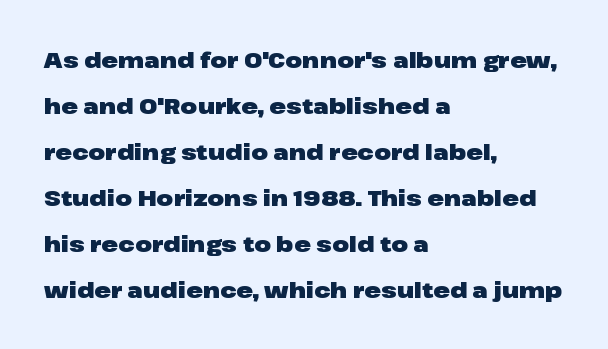
The specimen omits any rule beneath the text block's lines. These lines were composed using upright roman letters. Look at the stroke-to-counter ratio: heavy, a bold. A typesetter would call this leading open, well beyond the default. The typesetter chose a ragged-right arrangement here.
